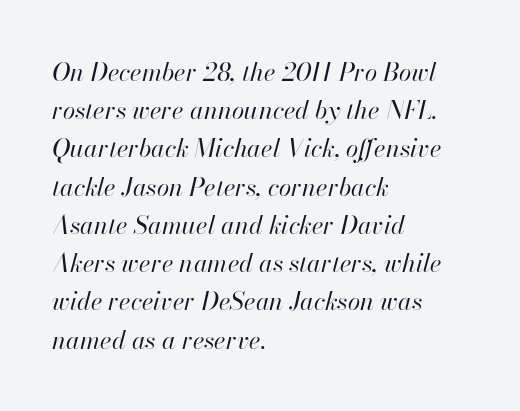
Q: Is the text bold? A: No.
Q: Is the text italic (slanted)? A: Yes, it leans right by about 13 degrees.
Q: Is the text underlined? A: No.
Q: How is the paragraph aligned? A: Left-aligned.
Q: Is the spacing between letters normal or unusually wide? A: Normal.
Q: Is the spacing between lines tight, normal or loose? A: Normal.
